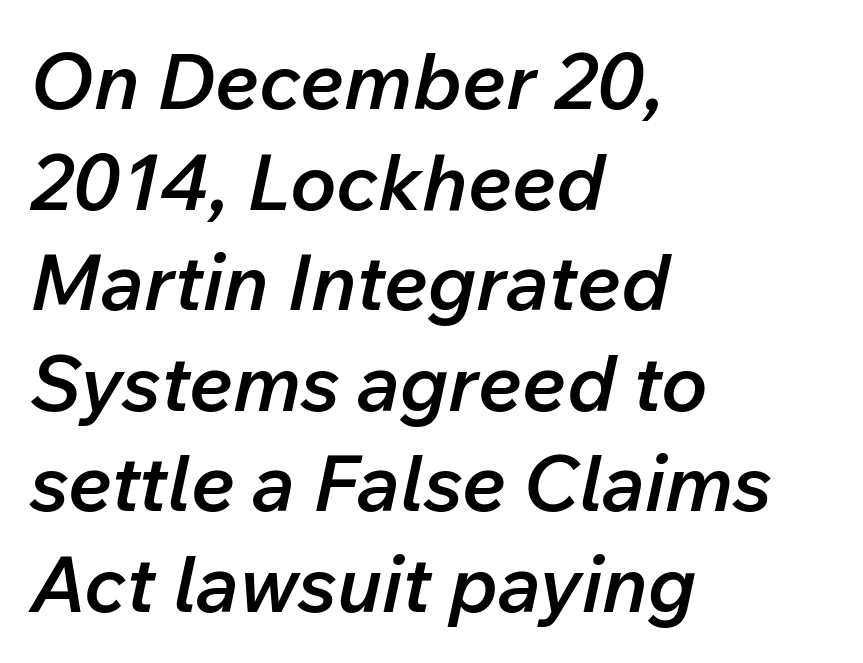
Q: Is the text bold? A: Semi-bold.
Q: Is the text italic (slanted)? A: Yes, it leans right by about 12 degrees.
Q: Is the text underlined? A: No.
Q: How is the paragraph aligned? A: Left-aligned.
Q: Is the spacing between letters normal or unusually wide? A: Normal.
Q: Is the spacing between lines tight, normal or loose? A: Normal.
Q: Width (condensed, normal, or wide)? A: Normal.
Q: Stroke contrast? A: Low.
Q: x-height? A: Medium.
Q: Monospaced? A: No.
